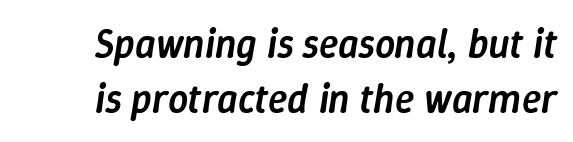
The image shows 40 px semibold type, italic (leaning right); set normal line spacing (1.38x), normal letter spacing, not underlined; low stroke contrast and a medium x-height.
